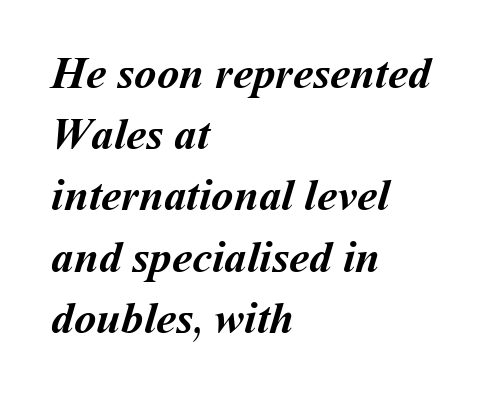
Q: Is the text bold? A: Yes.
Q: Is the text underlined? A: No.
Q: How is the paragraph aligned? A: Left-aligned.
Q: Is the spacing between letters normal or unusually wide? A: Normal.
Q: Is the spacing between lines tight, normal or loose? A: Normal.
Q: Width (condensed, normal, or wide)? A: Normal.
Q: Stroke contrast? A: Medium.
Q: x-height? A: Medium.
Q: Monospaced? A: No.
